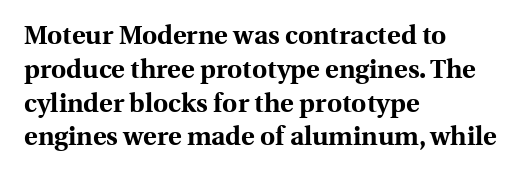
The image shows 26 px bold type, upright; set left-aligned, normal line spacing (1.3x), normal letter spacing, not underlined.
